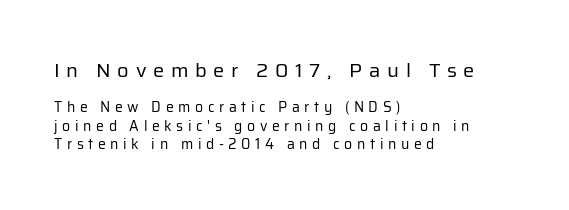
{"italic": "no", "bold": "no", "underline": "no", "align": "left", "line_spacing": "normal", "line_spacing_ratio": 1.31, "letter_spacing": "wide", "letter_spacing_em": 0.33, "larger_block": "first", "size_ratio": 1.43, "glyph_px": 20}
